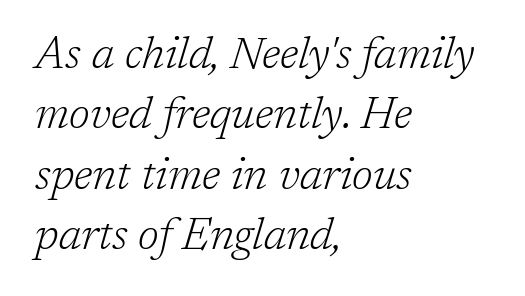
Q: Is the text bold? A: No.
Q: Is the text italic (slanted)? A: Yes, it leans right by about 17 degrees.
Q: Is the typeface a serif or a sans-serif typeface? A: Serif.
Q: Is the text underlined? A: No.
Q: How is the paragraph aligned? A: Left-aligned.
Q: Is the spacing between letters normal or unusually wide? A: Normal.
Q: Is the spacing between lines tight, normal or loose? A: Normal.
Q: Width (condensed, normal, or wide)? A: Normal.
Q: Stroke contrast? A: Low.
Q: x-height? A: Medium.
Q: Monospaced? A: No.
